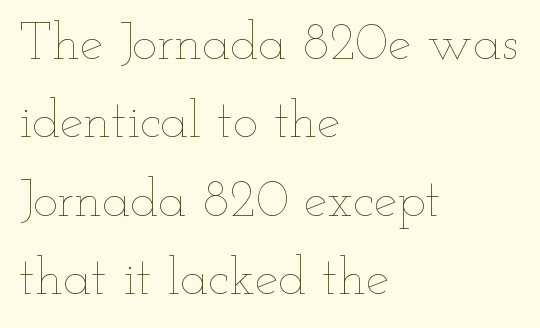
The image shows 53 px thin, wide type, upright; set left-aligned, normal line spacing (1.48x), normal letter spacing, not underlined; low stroke contrast and a small x-height.
